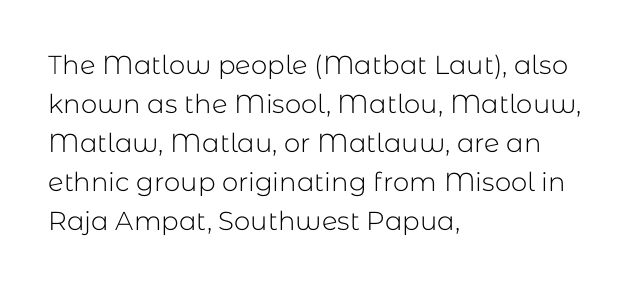
Each new line begins a customary step beneath the previous one. Students, note that the glyphs here touch the page at normal intervals. Letters rest on an invisible, unmarked baseline. Posture: upright roman.
